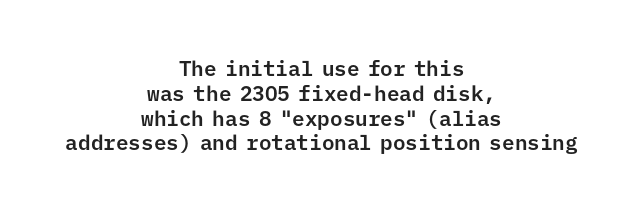
Every row of glyphs is offset so its center matches the block's center. The foot of each line stays bare and open. When letters stand straight like this, we call the style roman or upright. Letter spacing: default.
